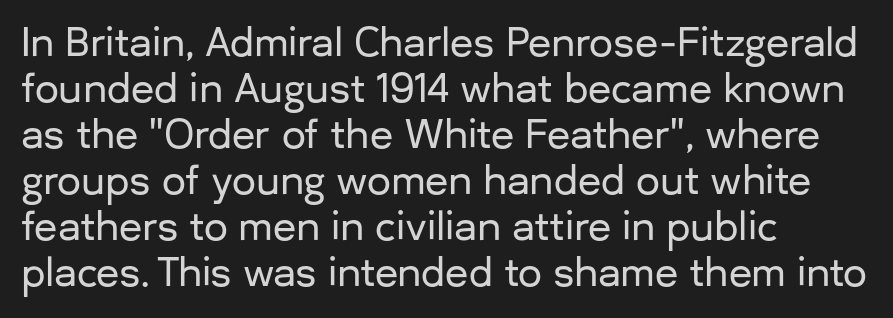
The image shows 38 px sans-serif type, upright; set left-aligned, line spacing 1.21x, normal letter spacing, not underlined; low stroke contrast and a medium x-height.
